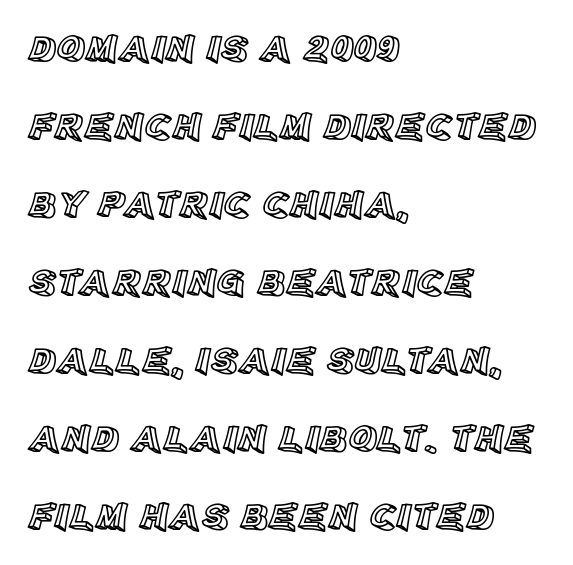
{"width": "normal", "x_height": "large", "monospaced": "no", "underline": "no", "align": "left", "line_spacing": "loose", "line_spacing_ratio": 2.0, "letter_spacing": "normal", "letter_spacing_em": 0.0, "glyph_px": 39}
